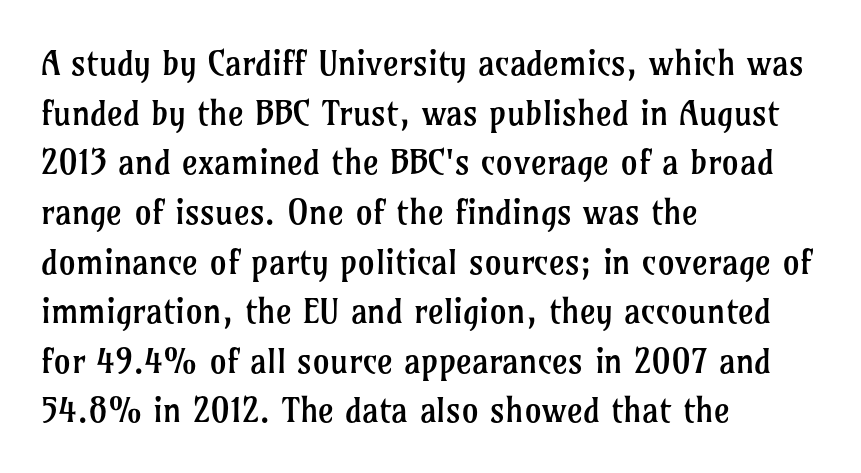
How would I describe the line gaps? Plain and ordinary. Is the block centered? No — it sits flush against the left margin. Bold? No — there's no thickening of the strokes. The gaps between neighbouring characters are ordinary and unremarkable.
